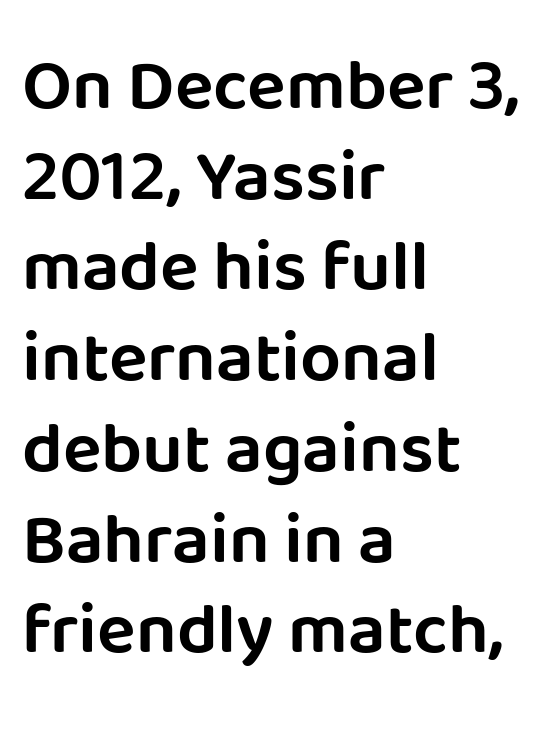
Alignment: flush left. The type family on display is of the sans-serif kind. The rendering keeps characters at their native spacing. The passage shown is typed in a proportional face where columns would drift. A typesetter would call this leading conventional body-copy spacing.
